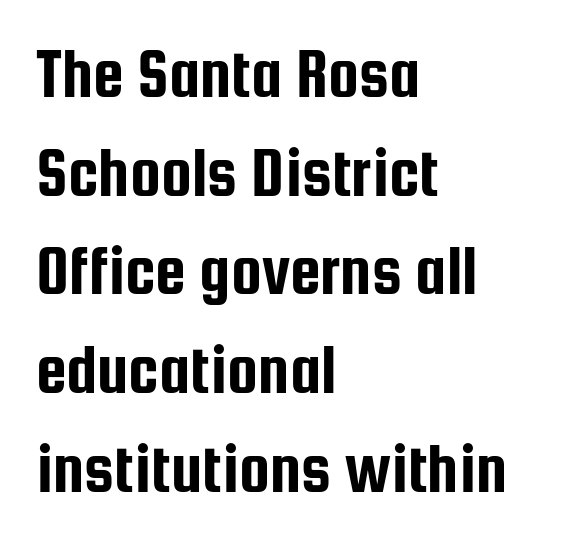
Tracking value appears to be zero — textbook default spacing. Serifs: no, the terminals of the letterforms are clean. Caption: multi-line text, flush left, ragged right. Ascenders rise straight up at ninety degrees.
